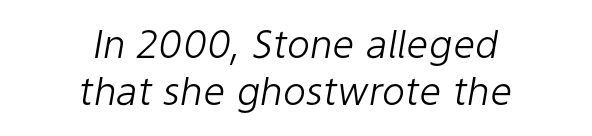
Q: Is the text bold? A: No.
Q: Is the text italic (slanted)? A: Yes, it leans right by about 9 degrees.
Q: Is the text underlined? A: No.
Q: How is the paragraph aligned? A: Centered.
Q: Is the spacing between letters normal or unusually wide? A: Normal.
Q: Width (condensed, normal, or wide)? A: Normal.
Q: Stroke contrast? A: Low.
Q: x-height? A: Medium.
Q: Monospaced? A: No.
